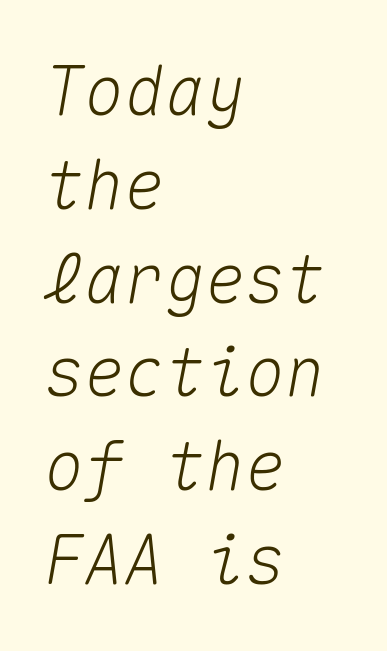
{"italic": "yes", "lean": "right", "slant_degrees": 10, "width": "normal", "stroke_contrast": "medium", "x_height": "medium", "monospaced": "yes", "underline": "no", "align": "left", "line_spacing": "normal", "line_spacing_ratio": 1.4, "letter_spacing": "normal", "letter_spacing_em": 0.0, "glyph_px": 67}
